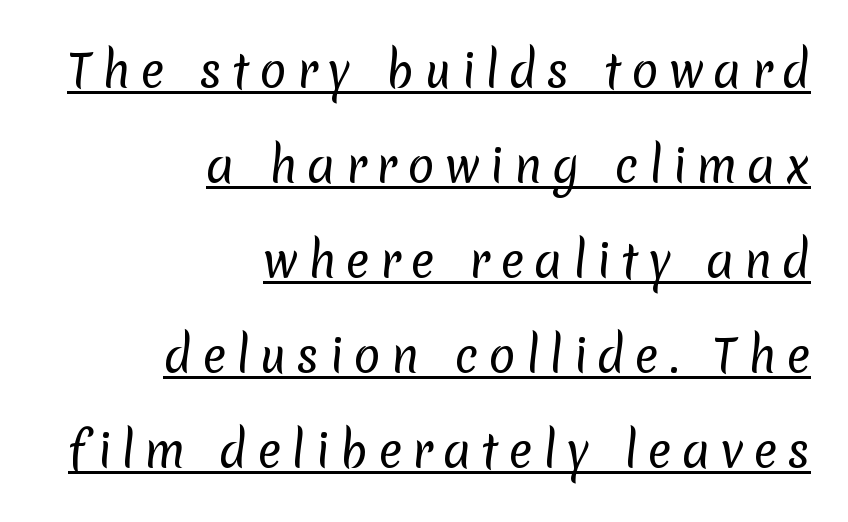
Q: Is the text bold? A: No.
Q: Is the typeface a serif or a sans-serif typeface? A: Sans-serif.
Q: Is the text underlined? A: Yes.
Q: How is the paragraph aligned? A: Right-aligned.
Q: Is the spacing between letters normal or unusually wide? A: Unusually wide.
Q: Is the spacing between lines tight, normal or loose? A: Loose.
Q: Width (condensed, normal, or wide)? A: Normal.
Q: Stroke contrast? A: Low.
Q: x-height? A: Medium.
Q: Monospaced? A: No.
